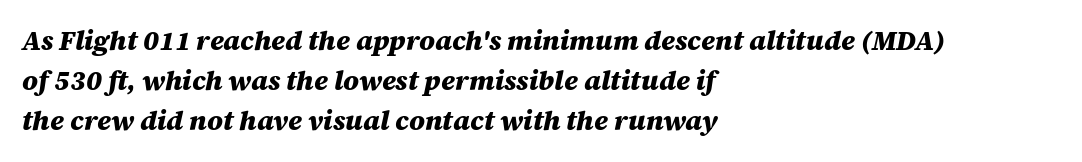
The letters sit at their default tracking, neither squeezed nor spread. Plain, unruled lines of type. Every character sits at an angle, as italics do. Pretty heavy lettering here — definitely bold. Rows of type keep a routine distance in the vertical direction.
